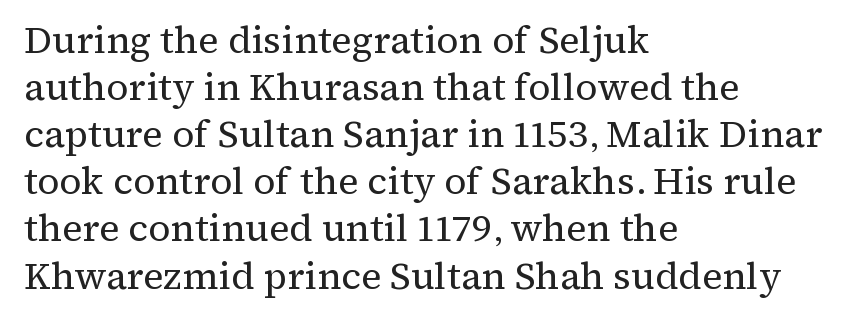
Nothing heavy about these letters — not bold at all. Descenders are the only things crossing below the line. Small tapered or slab feet sit at the stroke ends, so this counts as serif. Quick note: not italic, upright. Proportional: the letters do not fall into vertical columns. A student would call this left alignment; a typographer would say flush left, rag right.
